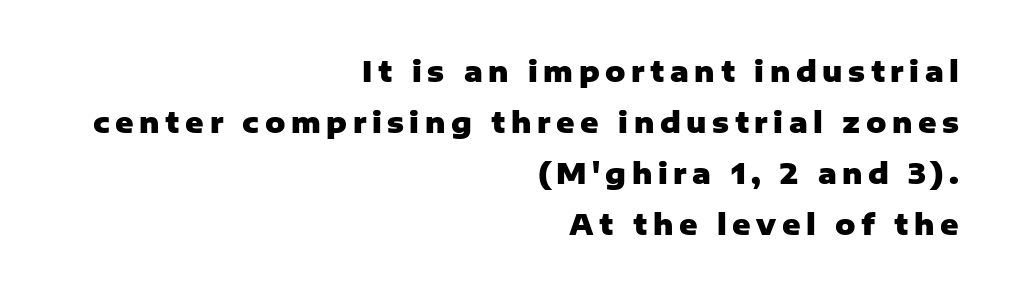
{"serif": "no", "italic": "no", "bold": "yes", "weight": "heavy", "width": "normal", "stroke_contrast": "low", "x_height": "medium", "monospaced": "no", "underline": "no", "align": "right", "line_spacing_ratio": 1.82, "letter_spacing": "wide", "letter_spacing_em": 0.2, "glyph_px": 28}
